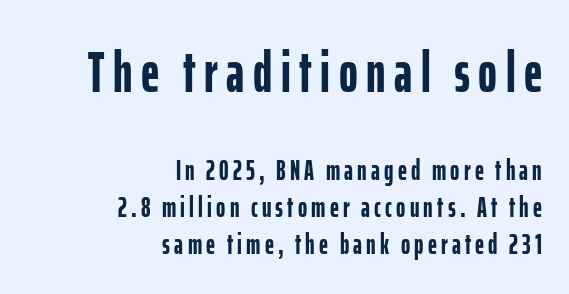
{"serif": "no", "italic": "no", "bold": "yes", "weight": "semibold", "width": "condensed", "stroke_contrast": "low", "x_height": "medium", "monospaced": "no", "underline": "no", "align": "right", "line_spacing": "normal", "line_spacing_ratio": 1.32, "larger_block": "first", "size_ratio": 2.04, "glyph_px": 57}
